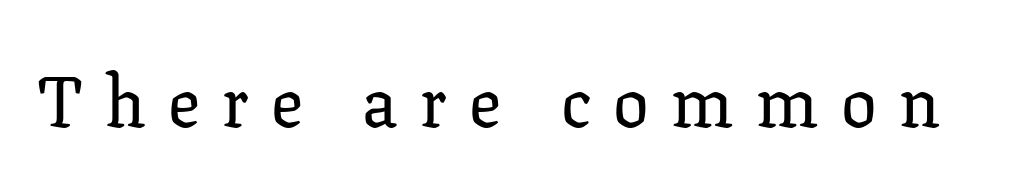
Q: Is the text italic (slanted)? A: No, it is upright.
Q: Is the typeface a serif or a sans-serif typeface? A: Serif.
Q: Is the text underlined? A: No.
Q: Is the spacing between letters normal or unusually wide? A: Unusually wide.
Q: Width (condensed, normal, or wide)? A: Normal.
Q: Stroke contrast? A: Low.
Q: x-height? A: Medium.
Q: Monospaced? A: No.
